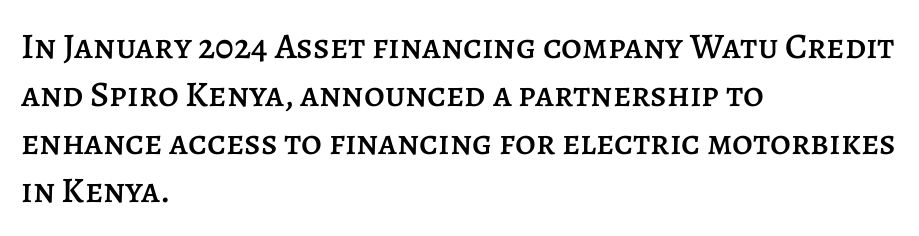
{"italic": "no", "width": "normal", "stroke_contrast": "low", "x_height": "large", "monospaced": "no", "underline": "no", "align": "left", "line_spacing": "normal", "line_spacing_ratio": 1.33, "letter_spacing": "normal", "letter_spacing_em": 0.0, "glyph_px": 36}
